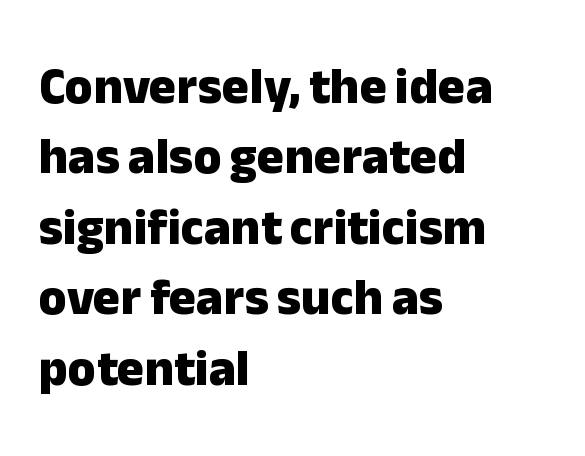
The image shows 51 px heavy sans-serif type, upright; set left-aligned, normal line spacing (1.38x), normal letter spacing, not underlined; low stroke contrast and a medium x-height.
